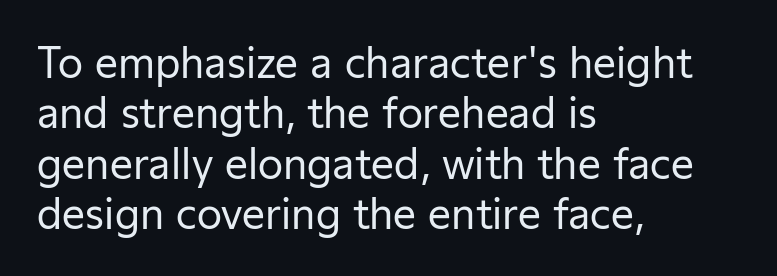
{"serif": "no", "italic": "no", "bold": "no", "weight": "regular", "width": "normal", "stroke_contrast": "low", "x_height": "medium", "monospaced": "no", "underline": "no", "align": "left", "line_spacing_ratio": 1.23, "letter_spacing": "normal", "letter_spacing_em": 0.0, "glyph_px": 41}
